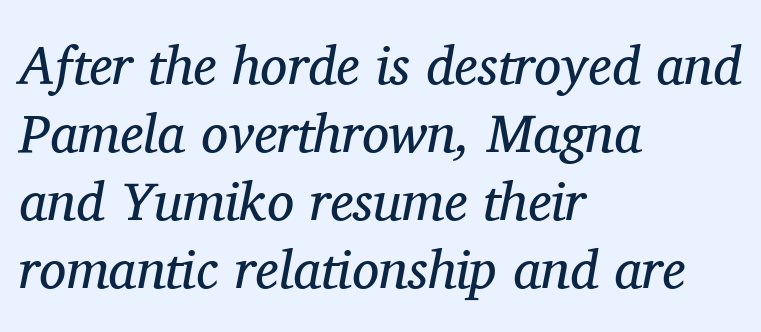
{"serif": "yes", "italic": "yes", "lean": "right", "slant_degrees": 11, "bold": "no", "weight": "regular", "width": "normal", "stroke_contrast": "medium", "x_height": "medium", "monospaced": "no", "underline": "no", "align": "left", "line_spacing": "normal", "line_spacing_ratio": 1.26, "letter_spacing": "normal", "letter_spacing_em": 0.0, "glyph_px": 54}
